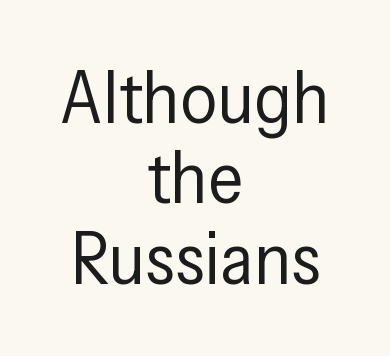
You can tell from the bare stems that sans-serif type was used. The font is comparable to plain body text, perhaps lighter. This sample trades vertical openness for compactness between lines. Honestly, the letter spacing is just normal — you wouldn't notice it. This sample has the flowing, uneven cadence of proportional lettering. Horizontal alignment here is central, giving a formal, balanced look.
